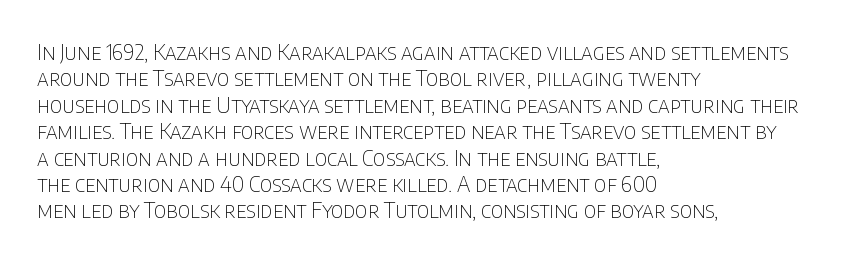
The image shows 22 px text type, upright; set left-aligned, line spacing 1.2x, normal letter spacing, not underlined.
